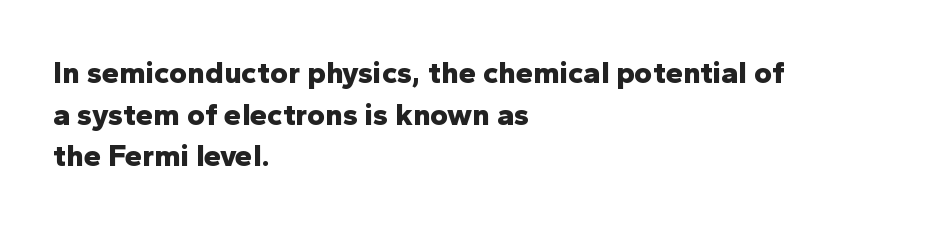
{"serif": "no", "italic": "no", "bold": "yes", "weight": "bold", "width": "normal", "stroke_contrast": "low", "x_height": "medium", "monospaced": "no", "underline": "no", "align": "left", "line_spacing": "normal", "line_spacing_ratio": 1.34, "letter_spacing": "normal", "letter_spacing_em": 0.0, "glyph_px": 31}
